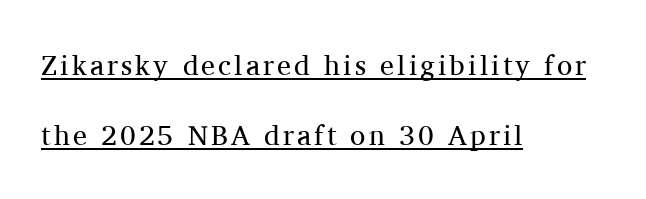
Q: Is the text bold? A: No.
Q: Is the text italic (slanted)? A: No, it is upright.
Q: Is the typeface a serif or a sans-serif typeface? A: Serif.
Q: Is the text underlined? A: Yes.
Q: How is the paragraph aligned? A: Left-aligned.
Q: Is the spacing between lines tight, normal or loose? A: Loose.
Q: Width (condensed, normal, or wide)? A: Normal.
Q: Stroke contrast? A: Medium.
Q: x-height? A: Medium.
Q: Monospaced? A: No.
